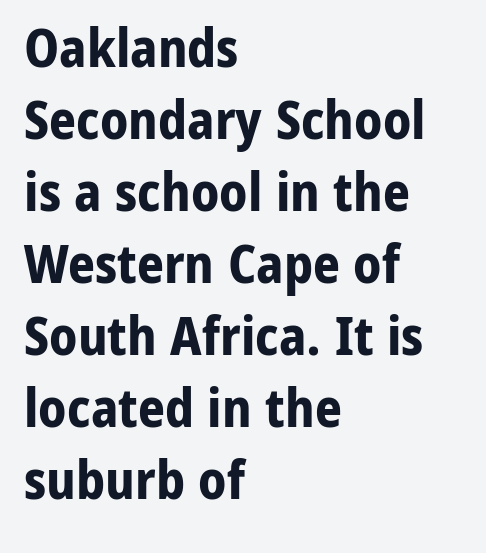
Q: Is the text bold? A: Yes.
Q: Is the text italic (slanted)? A: No, it is upright.
Q: Is the typeface a serif or a sans-serif typeface? A: Sans-serif.
Q: Is the text underlined? A: No.
Q: How is the paragraph aligned? A: Left-aligned.
Q: Is the spacing between letters normal or unusually wide? A: Normal.
Q: Is the spacing between lines tight, normal or loose? A: Normal.
Q: Width (condensed, normal, or wide)? A: Normal.
Q: Stroke contrast? A: Low.
Q: x-height? A: Medium.
Q: Monospaced? A: No.
